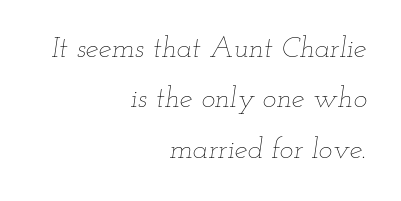
{"italic": "yes", "lean": "right", "slant_degrees": 12, "bold": "no", "weight": "thin", "width": "wide", "stroke_contrast": "low", "x_height": "small", "monospaced": "no", "underline": "no", "align": "right", "line_spacing_ratio": 1.74, "letter_spacing": "normal", "letter_spacing_em": 0.0, "glyph_px": 29}
